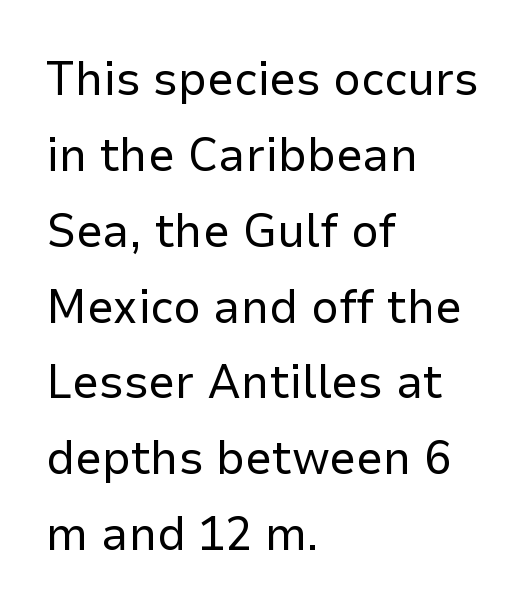
The specimen reads as upright at a glance. Is the stroke heavy? The answer is a plain regular-or-lighter. Any mark beneath the type? The region is blank. Interline gaps are of average width in this sample.
